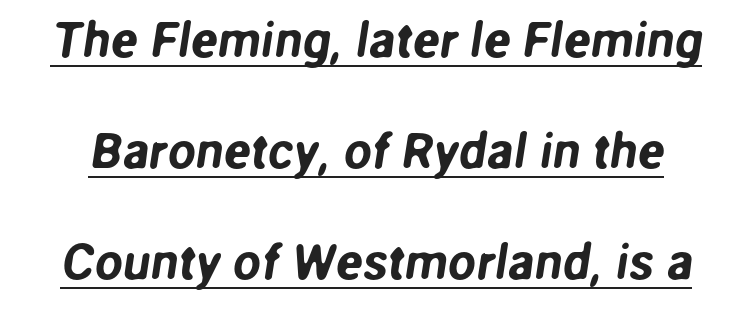
Q: Is the typeface a serif or a sans-serif typeface? A: Sans-serif.
Q: Is the text underlined? A: Yes.
Q: Is the spacing between letters normal or unusually wide? A: Normal.
Q: Is the spacing between lines tight, normal or loose? A: Loose.
Q: Width (condensed, normal, or wide)? A: Normal.
Q: Stroke contrast? A: Low.
Q: x-height? A: Medium.
Q: Monospaced? A: No.
